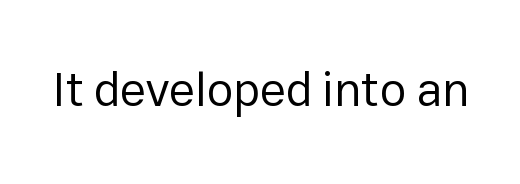
Q: Is the text bold? A: No.
Q: Is the text italic (slanted)? A: No, it is upright.
Q: Is the typeface a serif or a sans-serif typeface? A: Sans-serif.
Q: Is the text underlined? A: No.
Q: Is the spacing between letters normal or unusually wide? A: Normal.
Q: Width (condensed, normal, or wide)? A: Normal.
Q: Stroke contrast? A: Low.
Q: x-height? A: Medium.
Q: Monospaced? A: No.
